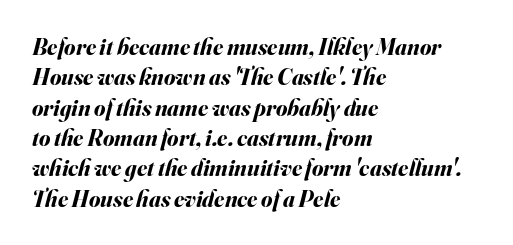
Teacher's note: observe the even left margin — that is flush-left alignment. This is heavy type, rendered in bold. A typesetter would mark this as italic. The space beneath each line is pristine and unruled. Honestly, the letter spacing is just normal — you wouldn't notice it. The vertical gap from one line to the next is medium.
